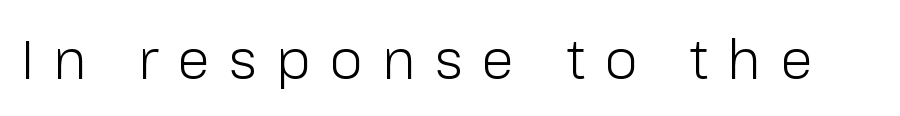
The tracking jumps out immediately: characters are airy and widely separated. Notice how the stems are strictly vertical — no italics here. Heft: none added — not bold. Is this a fixed-width face? No — the glyphs have proportional, varying widths.
